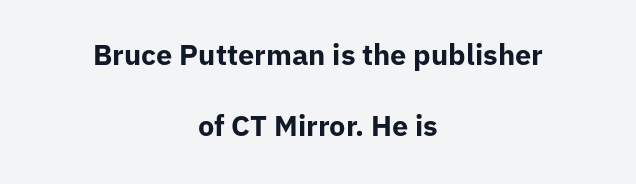
{"serif": "no", "italic": "no", "bold": "yes", "weight": "bold", "width": "normal", "stroke_contrast": "low", "x_height": "medium", "monospaced": "no", "underline": "no", "align": "center", "line_spacing": "loose", "line_spacing_ratio": 2.45, "letter_spacing": "normal", "letter_spacing_em": 0.0, "glyph_px": 29}
